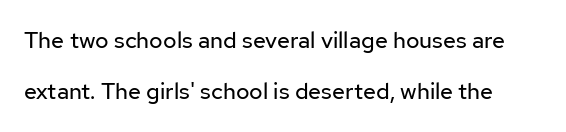
Has an underline been added? It has not. Line spacing here is loose. Here the glyphs are tracked normally, forming tight word shapes. When letters stand straight like this, we call the style roman or upright. The strokes carry an ordinary text weight at most.
